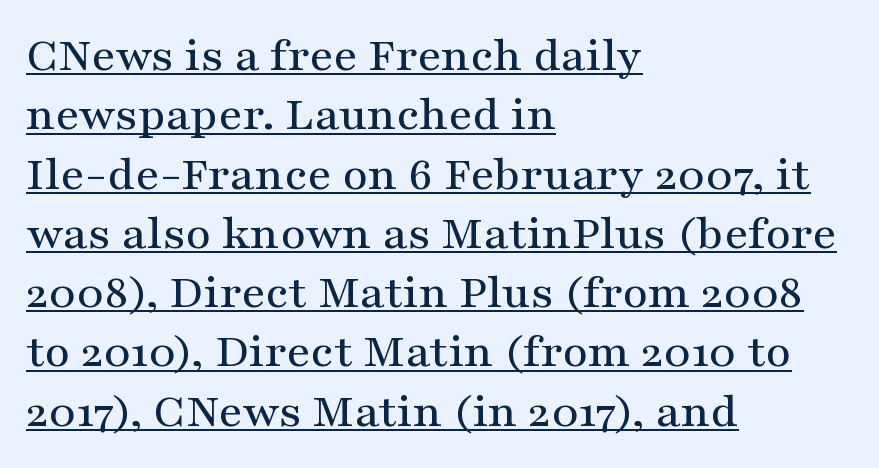
{"serif": "yes", "italic": "no", "width": "wide", "stroke_contrast": "medium", "x_height": "medium", "monospaced": "no", "underline": "yes", "align": "left", "line_spacing_ratio": 1.21, "letter_spacing": "normal", "letter_spacing_em": 0.0, "glyph_px": 49}
